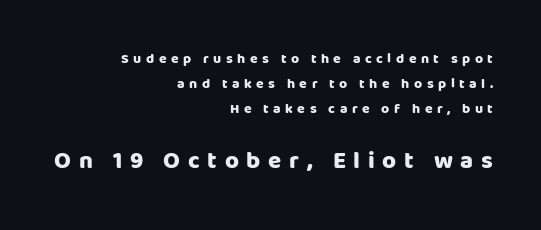
Q: Is the text bold? A: Yes.
Q: Is the text italic (slanted)? A: No, it is upright.
Q: Is the text underlined? A: No.
Q: How is the paragraph aligned? A: Right-aligned.
Q: Is the spacing between letters normal or unusually wide? A: Unusually wide.
Q: Which block of text is set in a larger size, the first (top) or the second (bottom)? A: The second (bottom) one.
